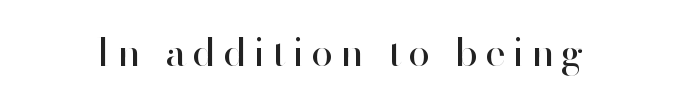
The glyphs in this specimen are sans serif. The letters advance in unequal steps, a hallmark of proportional type. Weight: not bold — regular or lighter. The letters stand upright; this is a roman face. Nobody drew a line under any word here.
